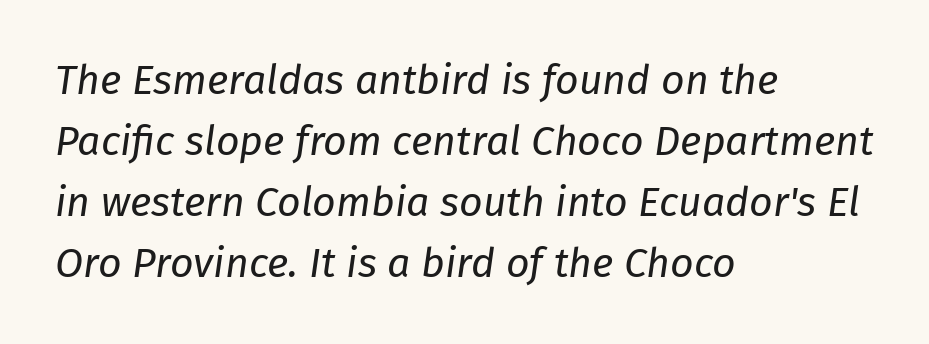
Q: Is the text bold? A: No.
Q: Is the text italic (slanted)? A: Yes, it leans right by about 8 degrees.
Q: Is the text underlined? A: No.
Q: How is the paragraph aligned? A: Left-aligned.
Q: Is the spacing between letters normal or unusually wide? A: Normal.
Q: Is the spacing between lines tight, normal or loose? A: Normal.
Q: Width (condensed, normal, or wide)? A: Normal.
Q: Stroke contrast? A: Low.
Q: x-height? A: Medium.
Q: Monospaced? A: No.
